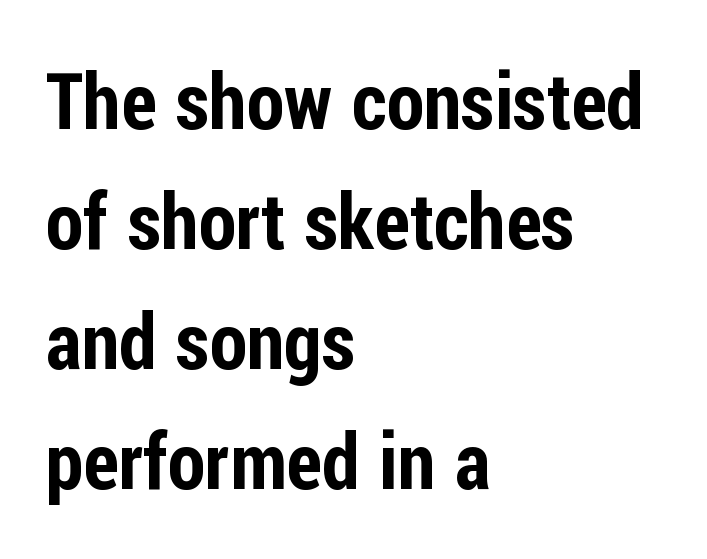
Q: Is the text italic (slanted)? A: No, it is upright.
Q: Is the typeface a serif or a sans-serif typeface? A: Sans-serif.
Q: Is the text underlined? A: No.
Q: How is the paragraph aligned? A: Left-aligned.
Q: Is the spacing between letters normal or unusually wide? A: Normal.
Q: Is the spacing between lines tight, normal or loose? A: Normal.
Q: Width (condensed, normal, or wide)? A: Condensed.
Q: Stroke contrast? A: Low.
Q: x-height? A: Medium.
Q: Monospaced? A: No.
